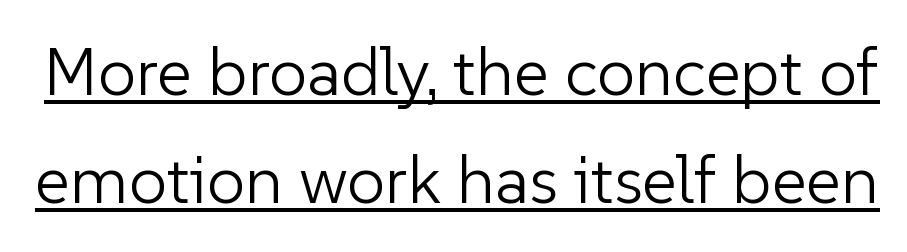
{"serif": "no", "italic": "no", "bold": "no", "weight": "light", "width": "normal", "stroke_contrast": "low", "x_height": "medium", "monospaced": "no", "underline": "yes", "line_spacing": "normal", "line_spacing_ratio": 1.59, "letter_spacing": "normal", "letter_spacing_em": 0.0, "glyph_px": 68}
